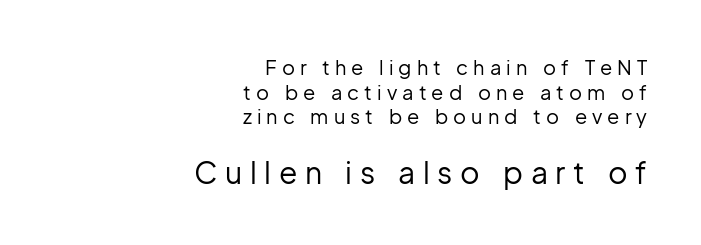
The image shows 30 px regular-weight sans-serif type, upright; set right-aligned, line spacing 1.23x, unusually wide letter spacing (+0.25 em), not underlined; the second (bottom) block is 1.5x larger; low stroke contrast and a medium x-height.
